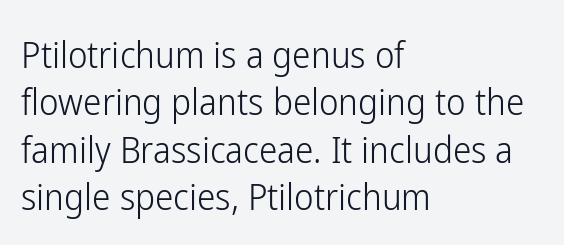
{"serif": "no", "italic": "no", "bold": "no", "weight": "light", "width": "condensed", "stroke_contrast": "low", "x_height": "medium", "monospaced": "no", "underline": "no", "align": "left", "line_spacing": "normal", "line_spacing_ratio": 1.28, "letter_spacing": "normal", "letter_spacing_em": 0.0, "glyph_px": 37}
